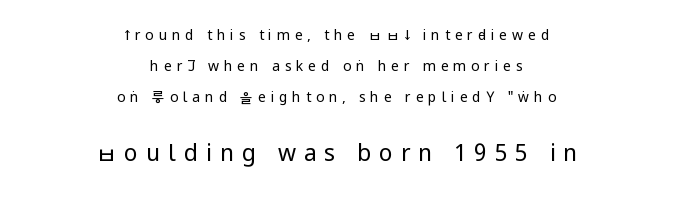
The image shows 23 px text type, upright; set centered, loose line spacing (2.23x), unusually wide letter spacing (+0.34 em), not underlined; the second (bottom) block is 1.64x larger.
